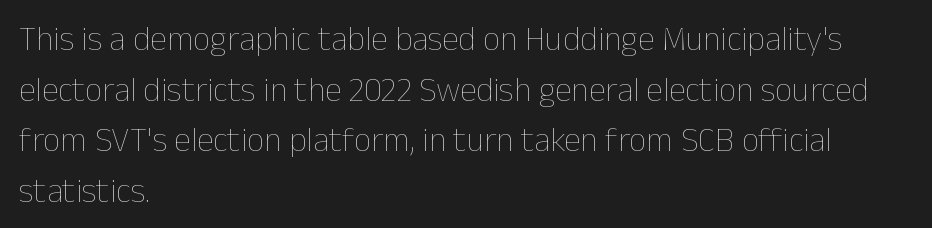
Rows of type keep a routine distance in the vertical direction. The paragraph has a hard left edge and a soft right edge. This is the regular roman posture of the typeface. Do the characters align in a grid? No, the font is proportional. The strokes carry an ordinary text weight at most. The tracking reads as untouched default to a designer's eye.
